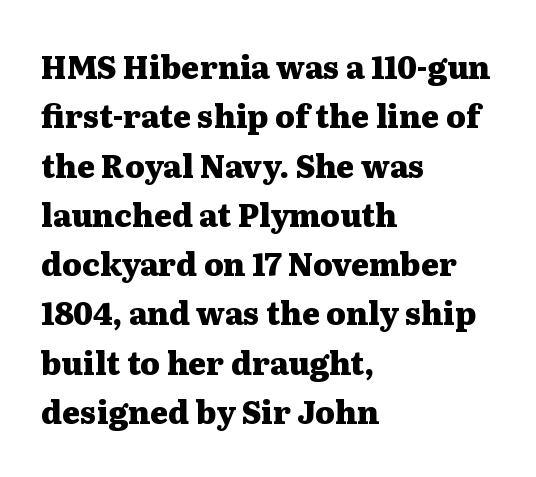
This sample has the flowing, uneven cadence of proportional lettering. The face used here is seriffed, in the tradition of book romans. The type sits square on the baseline with zero lean. The glyphs have the mass of a bold cut. What's the leading like? Ordinary, nothing unusual. Only glyphs here, with clear space below each row.
